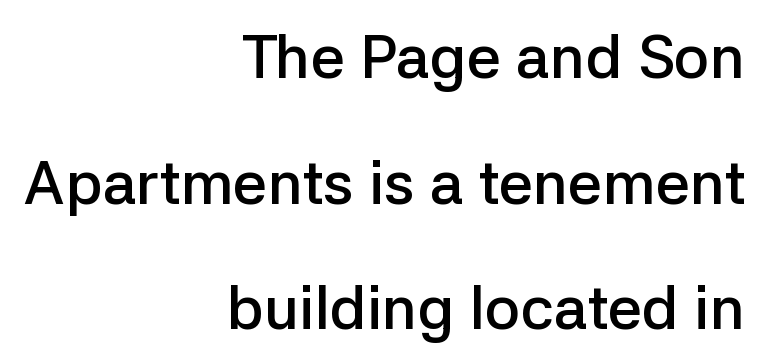
{"serif": "no", "italic": "no", "bold": "semi", "weight": "semibold", "width": "normal", "stroke_contrast": "low", "x_height": "medium", "monospaced": "no", "underline": "no", "align": "right", "line_spacing": "loose", "line_spacing_ratio": 2.06, "letter_spacing": "normal", "letter_spacing_em": 0.0, "glyph_px": 61}
